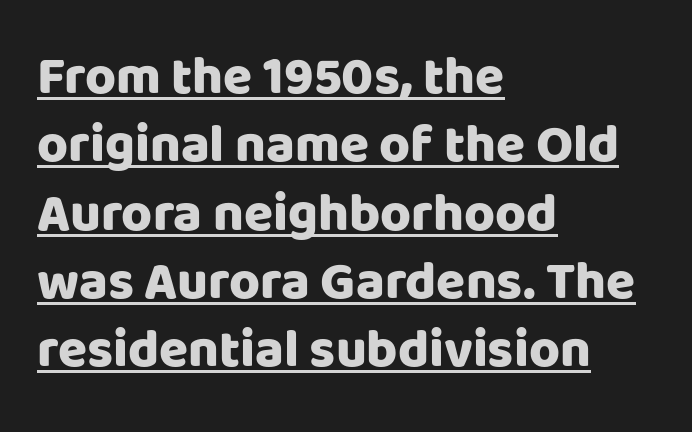
The lettering stays uniformly vertical, giving the passage a roman look. Casual observation: everything's shoved over to the left. The rendering uses natural spacing where letterforms have individual widths. You'd pick this weight for a headline — it's a proper bold.
